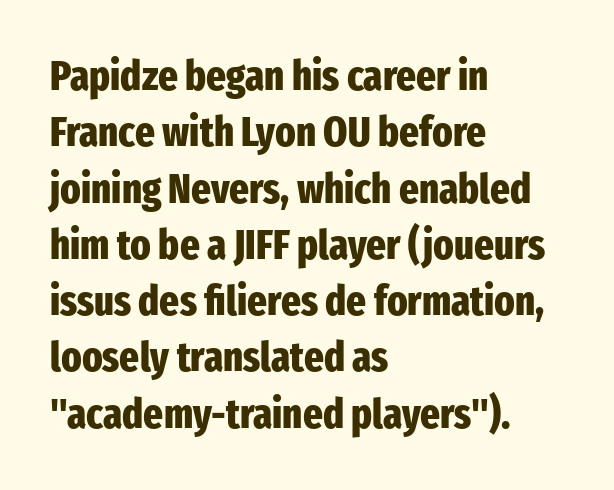
{"serif": "no", "italic": "no", "bold": "yes", "weight": "heavy", "width": "condensed", "stroke_contrast": "low", "x_height": "medium", "monospaced": "no", "underline": "no", "align": "left", "line_spacing": "normal", "line_spacing_ratio": 1.34, "letter_spacing": "normal", "letter_spacing_em": 0.0, "glyph_px": 42}
